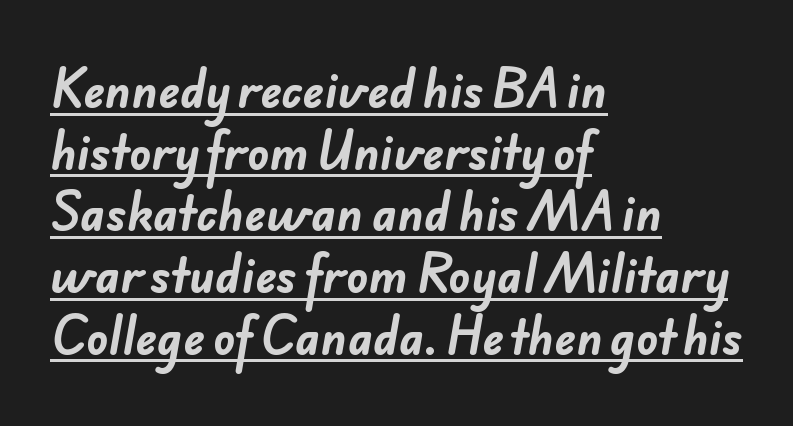
This sample has the flowing, uneven cadence of proportional lettering. In terms of leading, this rendering sits right in the middle. What weight is shown? A full bold with thick strokes. Short and long lines alike share a common starting point at left. Observe the ordinary spacing: letters are neighbours, not strangers. In terms of letterform style, serifs are entirely absent.
